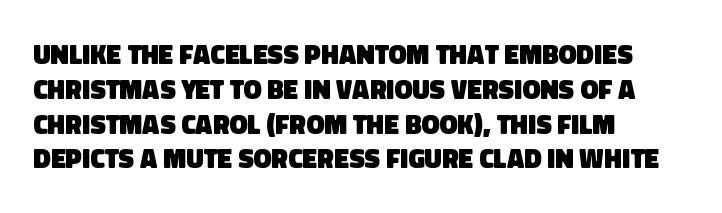
The image shows 27 px bold type; set left-aligned, normal line spacing (1.29x), normal letter spacing, not underlined.
